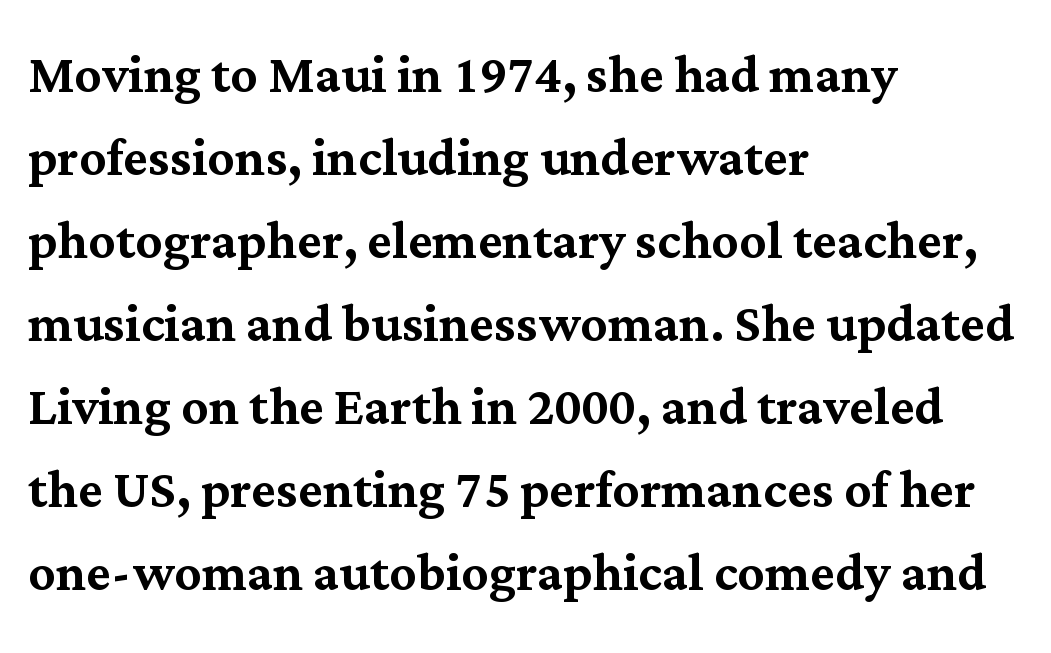
Q: Is the text italic (slanted)? A: No, it is upright.
Q: Is the typeface a serif or a sans-serif typeface? A: Serif.
Q: Is the text underlined? A: No.
Q: How is the paragraph aligned? A: Left-aligned.
Q: Is the spacing between letters normal or unusually wide? A: Normal.
Q: Width (condensed, normal, or wide)? A: Normal.
Q: Stroke contrast? A: Medium.
Q: x-height? A: Medium.
Q: Monospaced? A: No.
